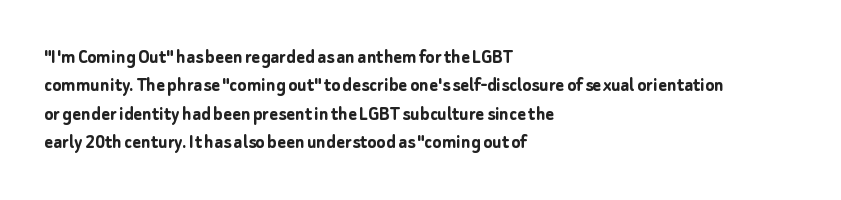
The lines in this sample share a left origin and differ only in where they stop. The block of text has a typical density, with ordinary space between rows. Posture: upright roman. The characters look thick and weighty, a clear bold. Letters rest on an invisible, unmarked baseline. There is no visible air inserted between adjacent glyphs.
